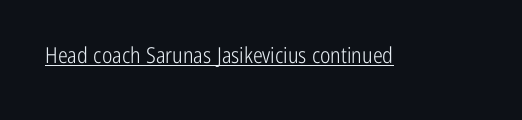
The image shows 22 px text type, upright; set normal letter spacing, underlined.
